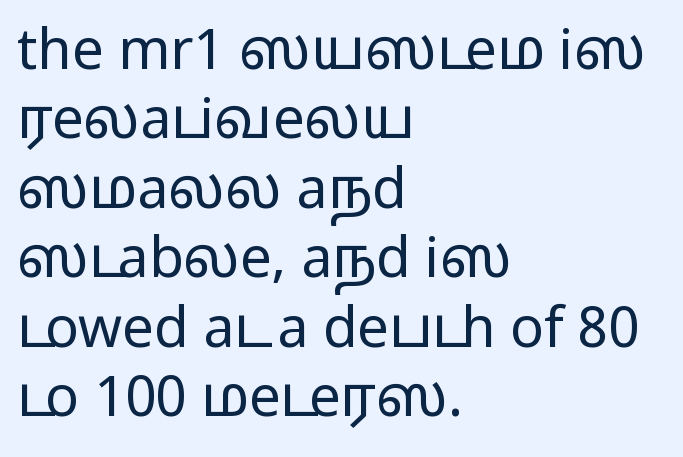
{"serif": "no", "italic": "no", "bold": "no", "weight": "regular", "width": "wide", "stroke_contrast": "low", "x_height": "medium", "monospaced": "no", "underline": "no", "align": "left", "line_spacing_ratio": 1.24, "letter_spacing": "normal", "letter_spacing_em": 0.0, "glyph_px": 56}
